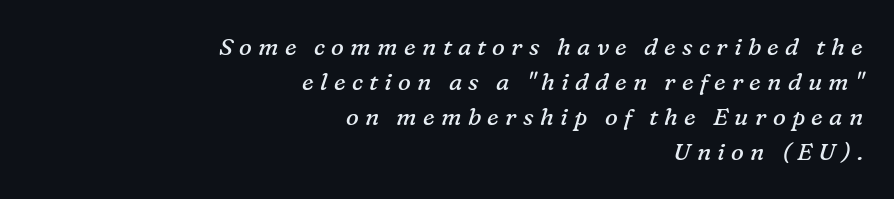
Q: Is the text bold? A: No.
Q: Is the text italic (slanted)? A: Yes, it leans right by about 16 degrees.
Q: Is the text underlined? A: No.
Q: How is the paragraph aligned? A: Right-aligned.
Q: Is the spacing between letters normal or unusually wide? A: Unusually wide.
Q: Is the spacing between lines tight, normal or loose? A: Normal.
